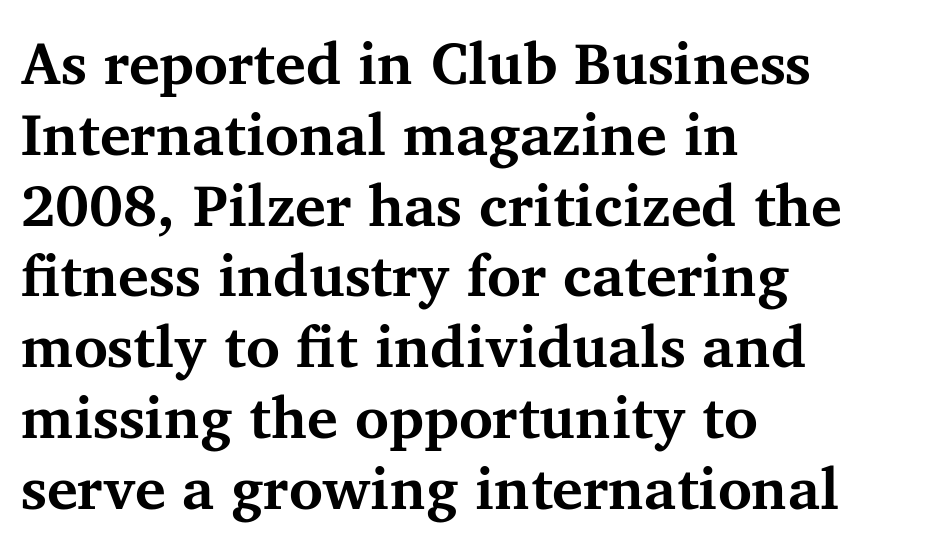
Q: Is the text bold? A: Yes.
Q: Is the text italic (slanted)? A: No, it is upright.
Q: Is the typeface a serif or a sans-serif typeface? A: Serif.
Q: Is the text underlined? A: No.
Q: How is the paragraph aligned? A: Left-aligned.
Q: Is the spacing between letters normal or unusually wide? A: Normal.
Q: Width (condensed, normal, or wide)? A: Normal.
Q: Stroke contrast? A: Medium.
Q: x-height? A: Medium.
Q: Monospaced? A: No.
